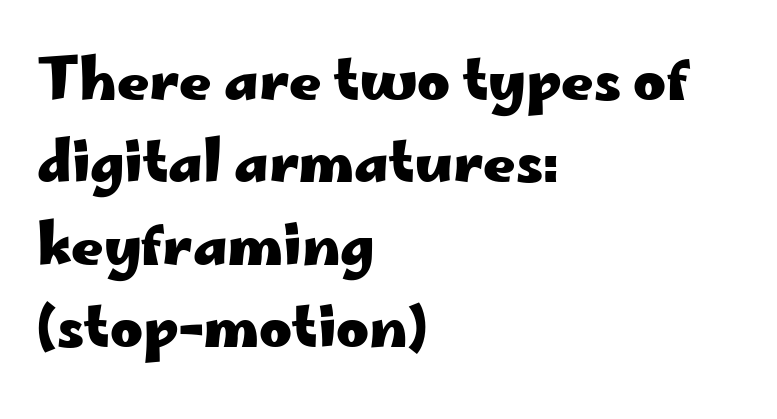
The words here are not underlined. A typesetter would mark this as roman, not italic. The rendering uses natural spacing where letterforms have individual widths. The designer went with a sans here, leaving each stem footless.
